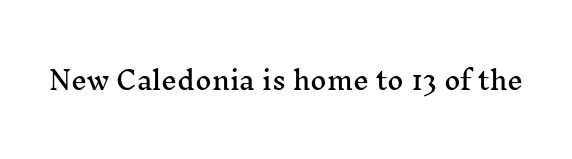
If you drew a line through each stem, it would be perfectly vertical. Characters follow at the spacing the type designer built in. The words here are not underlined.
